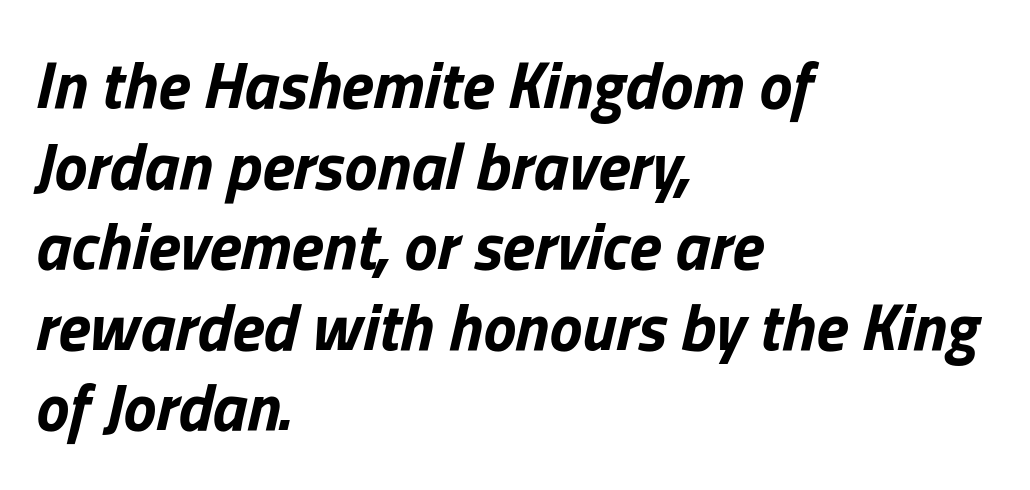
Do the characters align in a grid? No, the font is proportional. Unmarked baselines from the first word to the last. Letter spacing: default. In terms of posture, this sample is oblique. Leftover space on each line is placed entirely after the last word. Each glyph is drawn with heavy, bold strokes.
